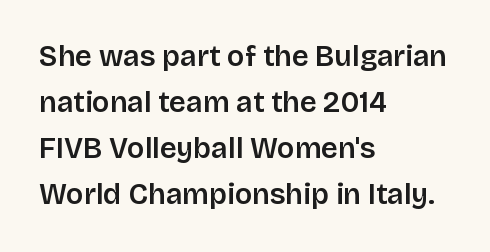
Q: Is the text italic (slanted)? A: No, it is upright.
Q: Is the typeface a serif or a sans-serif typeface? A: Sans-serif.
Q: Is the text underlined? A: No.
Q: How is the paragraph aligned? A: Left-aligned.
Q: Is the spacing between letters normal or unusually wide? A: Normal.
Q: Is the spacing between lines tight, normal or loose? A: Normal.
Q: Width (condensed, normal, or wide)? A: Normal.
Q: Stroke contrast? A: Low.
Q: x-height? A: Large.
Q: Monospaced? A: No.
